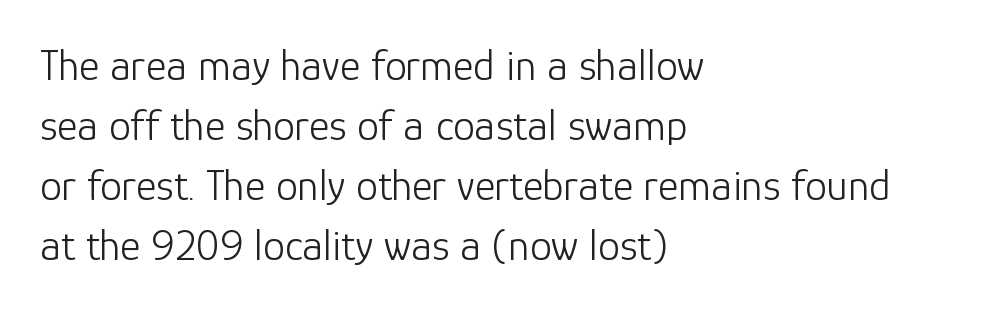
How are the letters spaced? Ordinarily, with no added tracking. Nothing heavy about these letters — not bold at all. Think of a printed novel: that variable character pitch is what you see here. The leading is moderate, giving the passage an even texture. One-word summary of the alignment: left.
